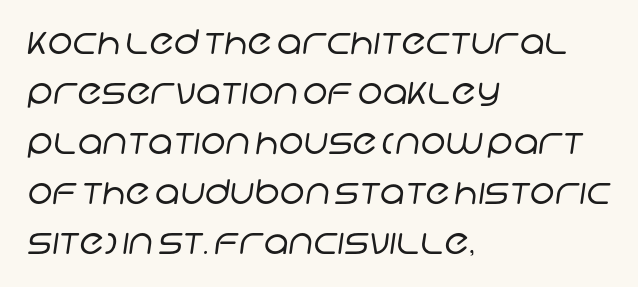
Look at the tracking — it's just the regular setting, nothing added. The space beneath each line is pristine and unruled. The rendering uses a moderate line-height, typical for paragraphs. Layout note: lines flush left.
